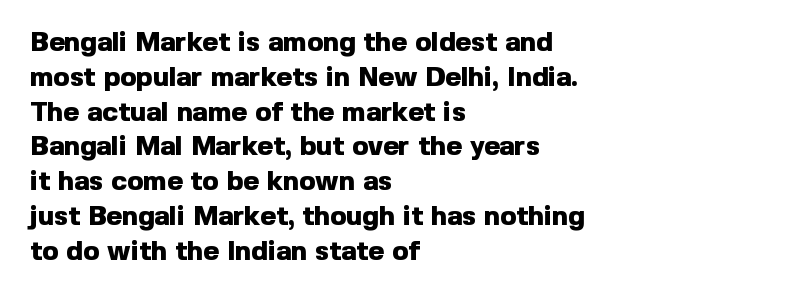
The image shows 27 px bold type, upright; set left-aligned, normal line spacing (1.29x), normal letter spacing, not underlined.
